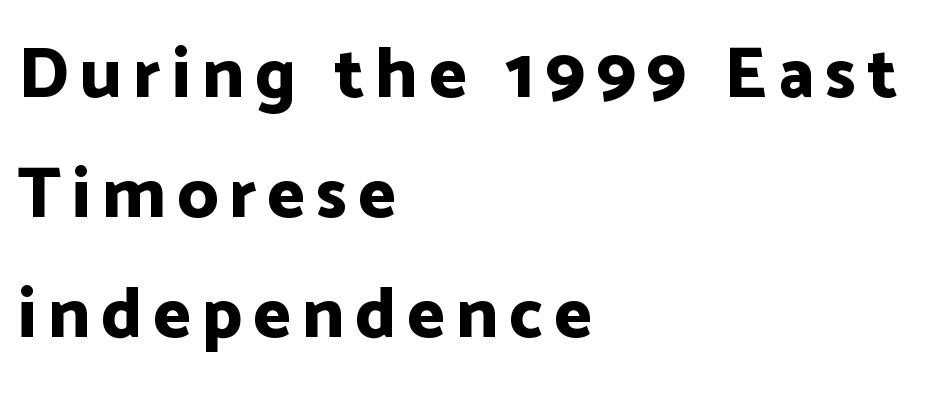
{"serif": "no", "italic": "no", "bold": "yes", "weight": "bold", "width": "normal", "stroke_contrast": "low", "x_height": "medium", "monospaced": "no", "underline": "no", "align": "left", "line_spacing": "normal", "line_spacing_ratio": 1.69, "glyph_px": 71}
